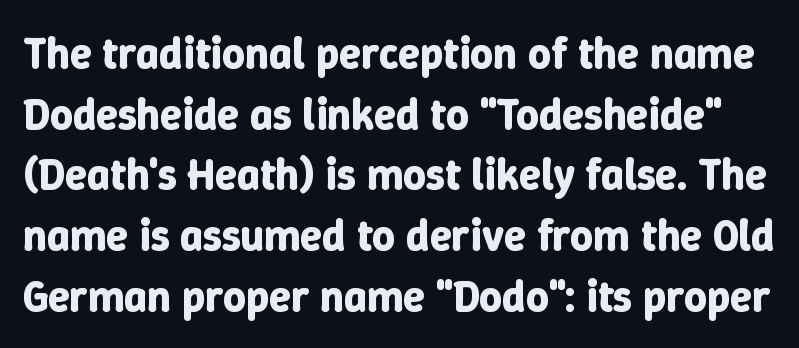
{"italic": "no", "bold": "yes", "weight": "bold", "width": "normal", "stroke_contrast": "low", "x_height": "medium", "monospaced": "no", "underline": "no", "line_spacing": "normal", "line_spacing_ratio": 1.38, "letter_spacing": "normal", "letter_spacing_em": 0.0, "glyph_px": 44}
